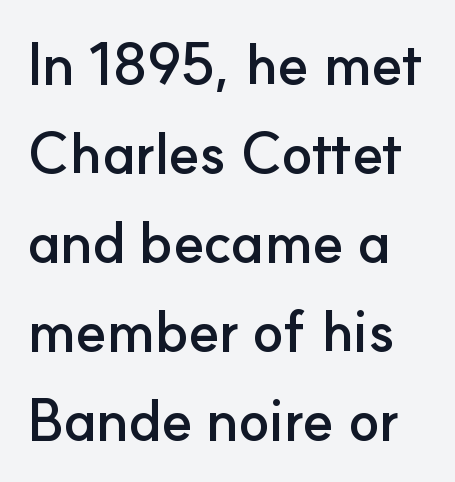
Has an underline been added? It has not. Compared with an ordinary text face, these strokes are far heavier — a full bold. Compared with typical paragraphs, the rows here are spaced about the same. Look at the tracking — it's just the regular setting, nothing added. Think of a printed novel: that variable character pitch is what you see here. You can tell from the bare stems that sans-serif type was used.
